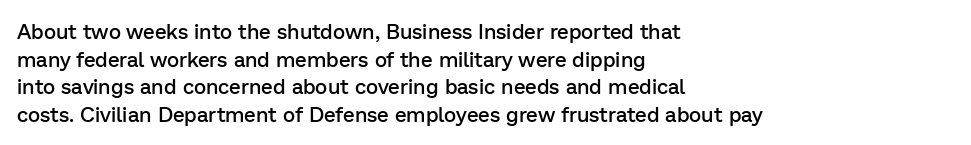
Q: Is the text bold? A: Semi-bold.
Q: Is the text italic (slanted)? A: No, it is upright.
Q: Is the text underlined? A: No.
Q: How is the paragraph aligned? A: Left-aligned.
Q: Is the spacing between letters normal or unusually wide? A: Normal.
Q: Is the spacing between lines tight, normal or loose? A: Normal.
